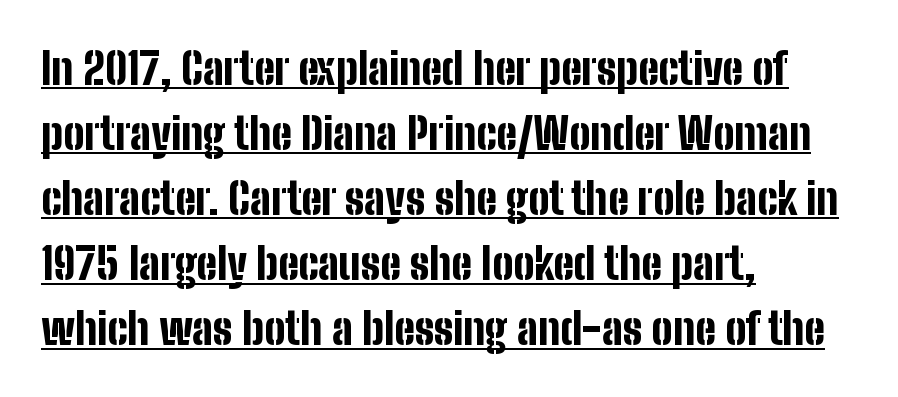
{"serif": "no", "italic": "no", "bold": "yes", "weight": "bold", "width": "condensed", "stroke_contrast": "low", "x_height": "medium", "monospaced": "no", "underline": "yes", "align": "left", "line_spacing": "normal", "line_spacing_ratio": 1.48, "letter_spacing": "normal", "letter_spacing_em": 0.0, "glyph_px": 44}
